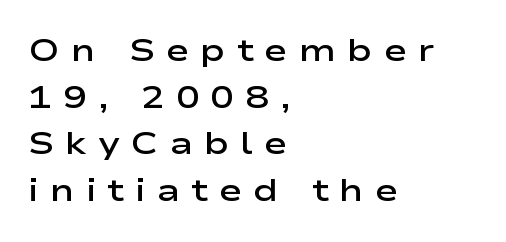
{"serif": "no", "italic": "no", "bold": "semi", "weight": "semibold", "width": "wide", "stroke_contrast": "low", "x_height": "medium", "monospaced": "no", "underline": "no", "align": "left", "line_spacing": "normal", "line_spacing_ratio": 1.46, "letter_spacing": "wide", "letter_spacing_em": 0.34, "glyph_px": 32}
